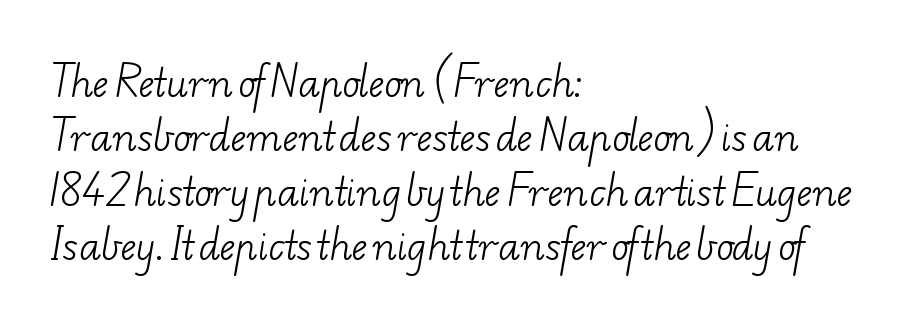
Note the varied advance widths — an 'i' is clearly narrower than an 'm'. Unbolded letterforms with no extra heft. Each word holds together tightly as a unit, with standard inter-letter gaps. Interline gaps are of average width in this sample. The rag falls on the right side of this text block.
